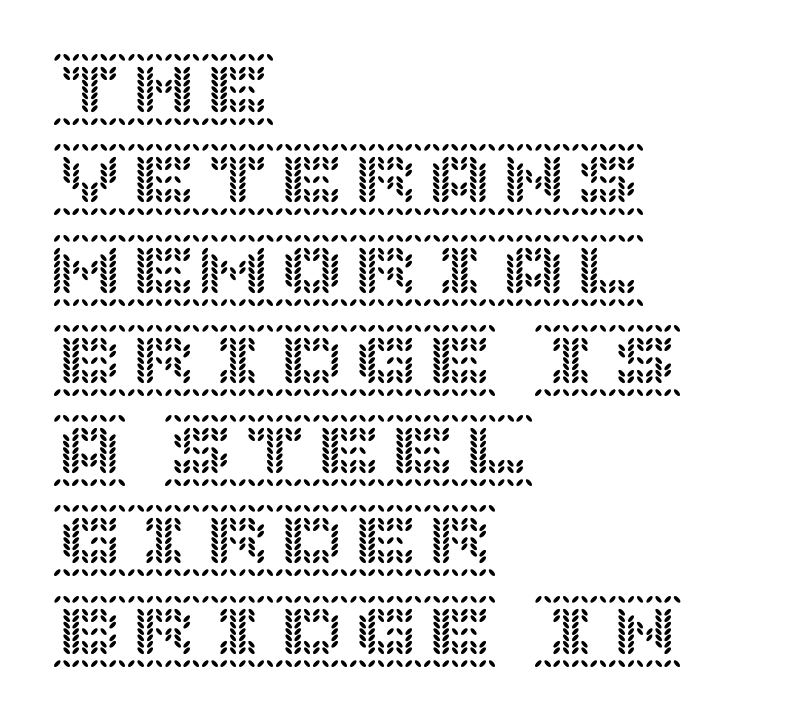
Each word holds together tightly as a unit, with standard inter-letter gaps. Every row of glyphs begins at an identical x-position on the left. A roman cut, with each character standing at attention. The passage shown is not underscored anywhere.
